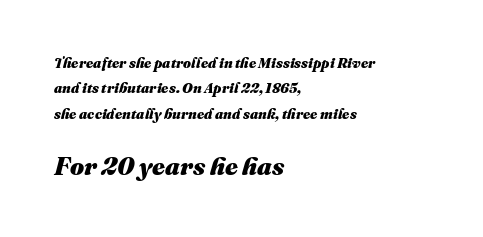
Reading down the block, your eye returns to a fixed left position each line. Heavy, bold letterforms. Size hierarchy here favors the trailing block over the leading one. The passage shown leans; its letterforms are oblique.
